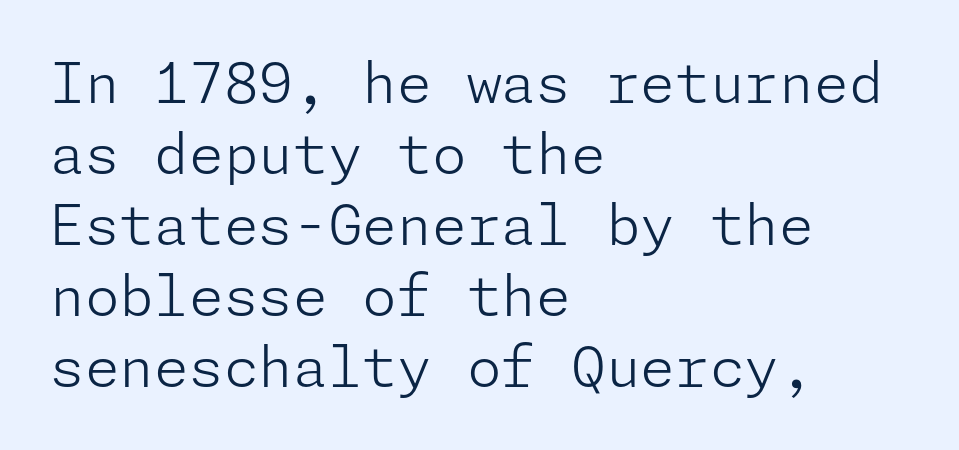
{"serif": "no", "italic": "no", "bold": "no", "weight": "light", "width": "normal", "stroke_contrast": "low", "x_height": "medium", "underline": "no", "align": "left", "line_spacing": "normal", "line_spacing_ratio": 1.27, "letter_spacing": "normal", "letter_spacing_em": 0.0, "glyph_px": 56}
